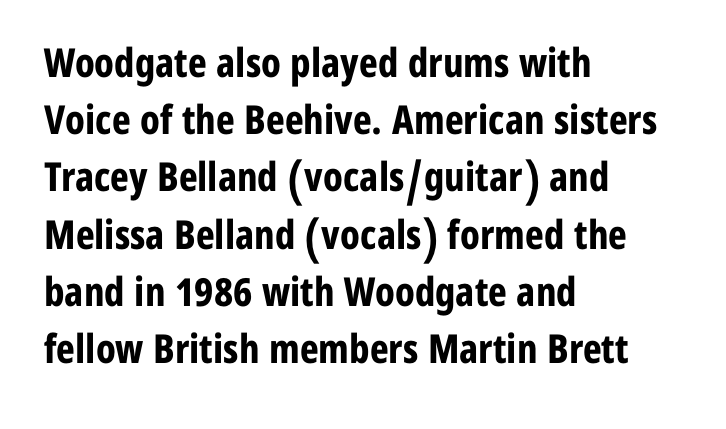
The image shows 40 px bold, condensed sans-serif type, upright; set left-aligned, normal line spacing (1.43x), normal letter spacing, not underlined; low stroke contrast and a medium x-height.
